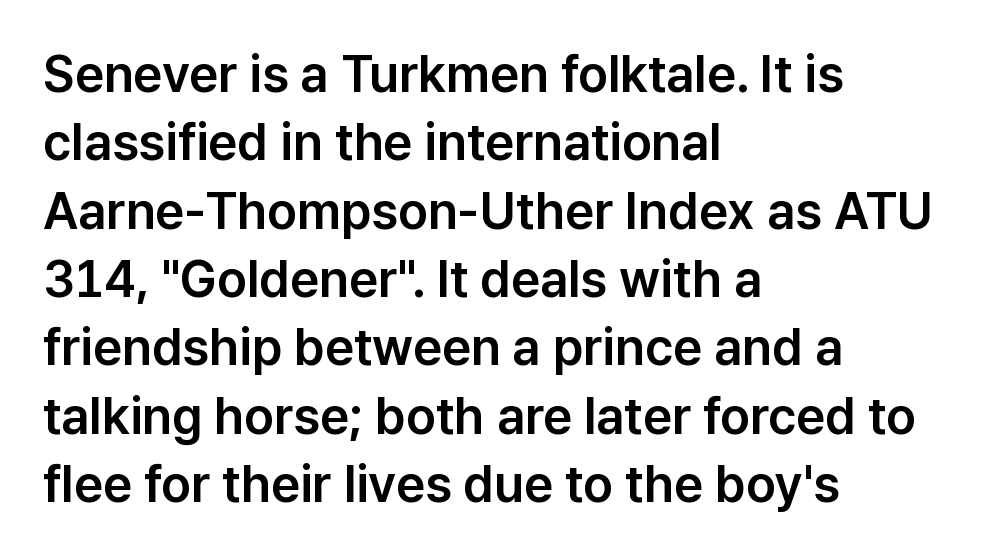
{"serif": "no", "italic": "no", "width": "normal", "stroke_contrast": "low", "x_height": "medium", "monospaced": "no", "underline": "no", "align": "left", "line_spacing": "normal", "line_spacing_ratio": 1.34, "letter_spacing": "normal", "letter_spacing_em": 0.0, "glyph_px": 51}
